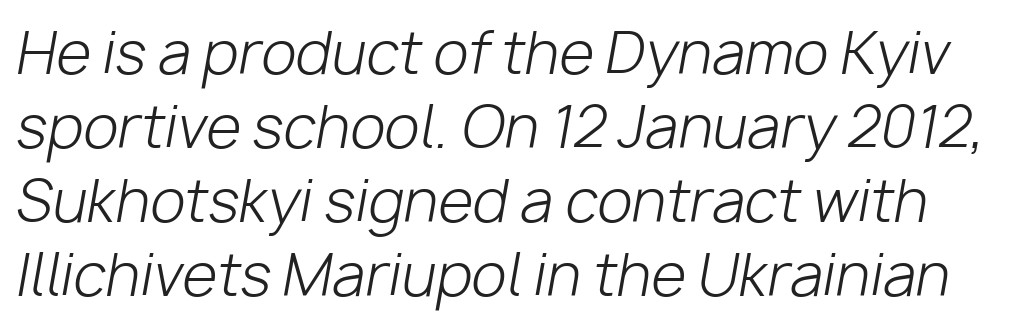
{"italic": "yes", "lean": "right", "slant_degrees": 10, "bold": "no", "weight": "light", "width": "normal", "stroke_contrast": "low", "x_height": "medium", "monospaced": "no", "underline": "no", "line_spacing": "normal", "line_spacing_ratio": 1.3, "letter_spacing": "normal", "letter_spacing_em": 0.0, "glyph_px": 57}
